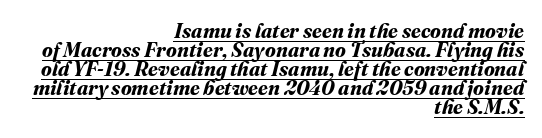
These lines keep a tight, regular rhythm from letter to letter. A typographer would call this underscored text. How would I describe the line gaps? Narrow and economical. Does the weight exceed regular? Yes, all the way to bold.
